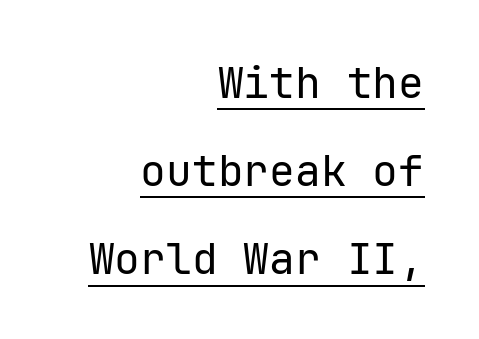
The image shows 43 px regular-weight sans-serif type, upright, monospaced; set right-aligned, loose line spacing (2.05x), normal letter spacing, underlined; low stroke contrast and a medium x-height.
